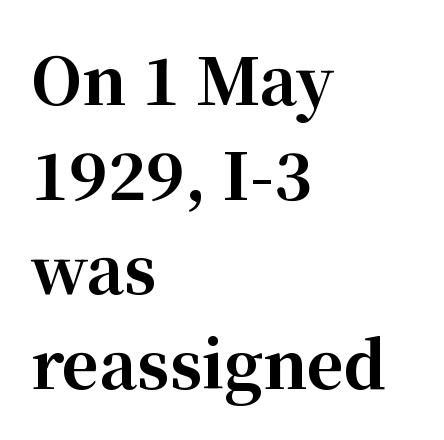
{"serif": "yes", "italic": "no", "bold": "yes", "weight": "bold", "width": "normal", "stroke_contrast": "high", "x_height": "medium", "monospaced": "no", "underline": "no", "align": "left", "line_spacing": "normal", "line_spacing_ratio": 1.48, "letter_spacing": "normal", "letter_spacing_em": 0.0, "glyph_px": 64}
